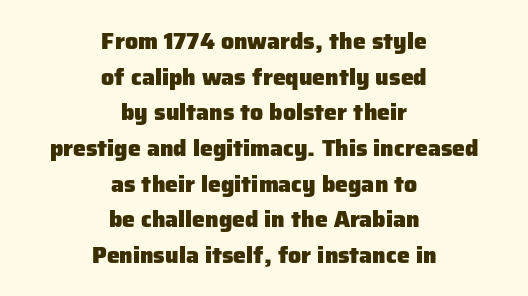
The image shows 23 px bold type, upright; set centered, normal line spacing (1.55x), normal letter spacing, not underlined.
